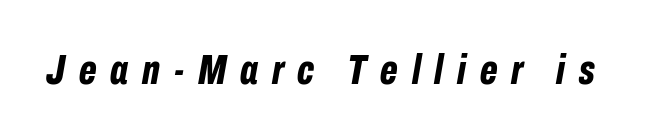
The image shows 42 px bold, condensed type, italic (leaning right); set unusually wide letter spacing (+0.33 em), not underlined; low stroke contrast and a medium x-height.
